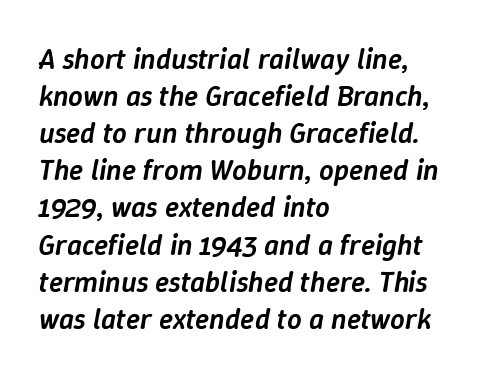
Q: Is the text bold? A: Semi-bold.
Q: Is the text italic (slanted)? A: Yes, it leans right by about 9 degrees.
Q: Is the text underlined? A: No.
Q: How is the paragraph aligned? A: Left-aligned.
Q: Is the spacing between letters normal or unusually wide? A: Normal.
Q: Is the spacing between lines tight, normal or loose? A: Normal.
Q: Width (condensed, normal, or wide)? A: Normal.
Q: Stroke contrast? A: Low.
Q: x-height? A: Medium.
Q: Monospaced? A: No.
